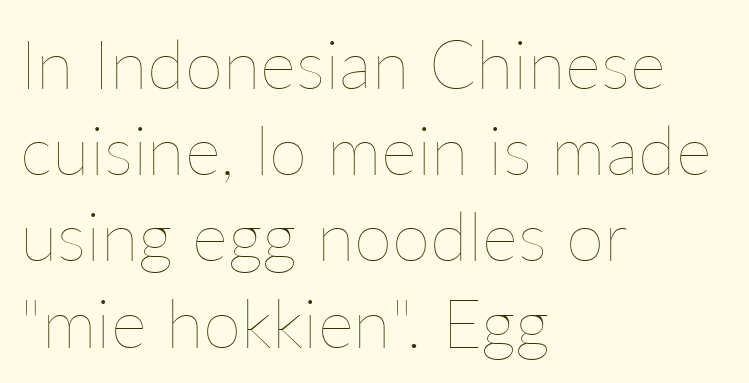
Every row of glyphs begins at an identical x-position on the left. The rendering uses natural spacing where letterforms have individual widths. The face looks like a standard text weight, possibly lighter. Successive baselines arrive at the customary interval. Unlike italic type, these characters show no tilt at all. Each row of text sits above clean, open space.
